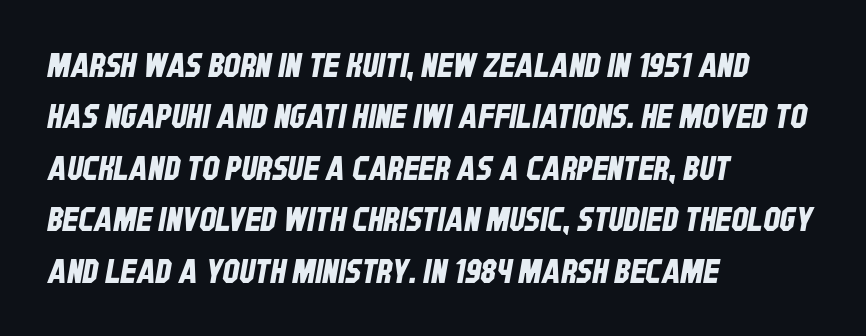
Q: Is the typeface a serif or a sans-serif typeface? A: Sans-serif.
Q: Is the text underlined? A: No.
Q: How is the paragraph aligned? A: Left-aligned.
Q: Is the spacing between letters normal or unusually wide? A: Normal.
Q: Is the spacing between lines tight, normal or loose? A: Normal.
Q: Width (condensed, normal, or wide)? A: Condensed.
Q: Stroke contrast? A: Low.
Q: x-height? A: Large.
Q: Monospaced? A: No.
